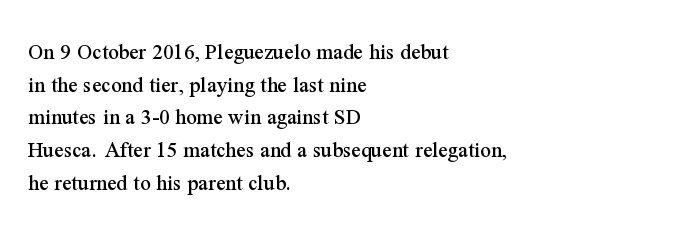
The image shows 23 px text type, upright; set left-aligned, normal line spacing (1.42x), normal letter spacing, not underlined.
